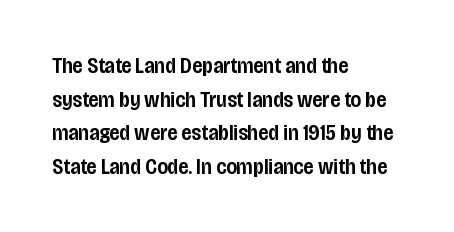
Q: Is the text bold? A: Semi-bold.
Q: Is the text italic (slanted)? A: No, it is upright.
Q: Is the text underlined? A: No.
Q: How is the paragraph aligned? A: Left-aligned.
Q: Is the spacing between letters normal or unusually wide? A: Normal.
Q: Is the spacing between lines tight, normal or loose? A: Normal.
